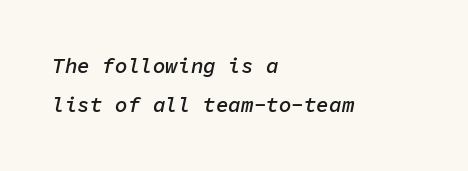
Q: Is the text bold? A: Semi-bold.
Q: Is the text italic (slanted)? A: Yes, it leans right by about 11 degrees.
Q: Is the text underlined? A: No.
Q: How is the paragraph aligned? A: Left-aligned.
Q: Is the spacing between letters normal or unusually wide? A: Normal.
